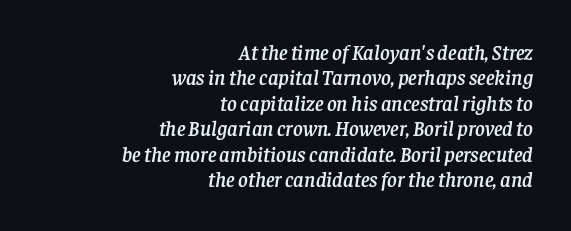
Type without underlining. Italic: yes, the glyphs are oblique. The paragraph shown leans on its right margin. The gaps between neighbouring characters are ordinary and unremarkable.
